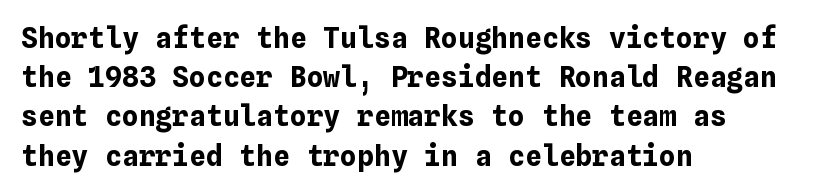
Standard letterfit; no display-style spreading of the glyphs. This is roman type, the default non-slanted kind. Every letter is thick-stroked: bold, no question. The line-height multiplier appears to be the usual default. This rendering features lettering with no underline. Leftover space on each line is placed entirely after the last word.
